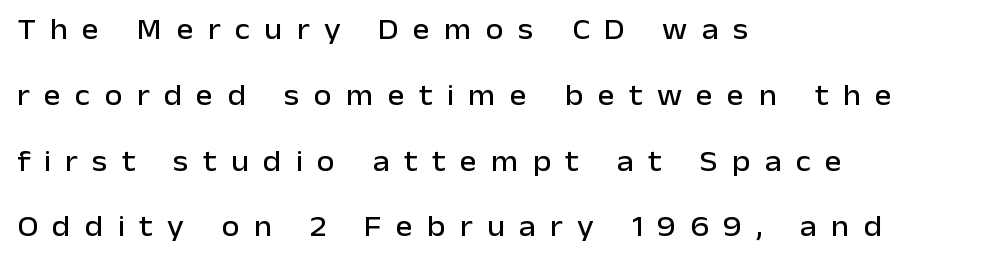
Q: Is the text italic (slanted)? A: No, it is upright.
Q: Is the typeface a serif or a sans-serif typeface? A: Sans-serif.
Q: Is the text underlined? A: No.
Q: How is the paragraph aligned? A: Left-aligned.
Q: Is the spacing between letters normal or unusually wide? A: Unusually wide.
Q: Is the spacing between lines tight, normal or loose? A: Loose.
Q: Width (condensed, normal, or wide)? A: Normal.
Q: Stroke contrast? A: Low.
Q: x-height? A: Medium.
Q: Monospaced? A: No.
